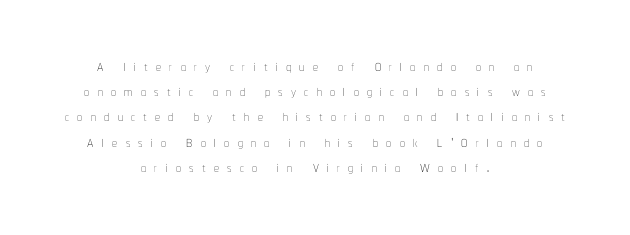
Q: Is the text bold? A: No.
Q: Is the text italic (slanted)? A: No, it is upright.
Q: Is the text underlined? A: No.
Q: How is the paragraph aligned? A: Centered.
Q: Is the spacing between letters normal or unusually wide? A: Unusually wide.
Q: Is the spacing between lines tight, normal or loose? A: Normal.
